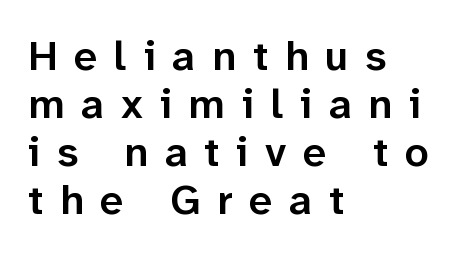
Q: Is the text bold? A: Semi-bold.
Q: Is the text italic (slanted)? A: No, it is upright.
Q: Is the typeface a serif or a sans-serif typeface? A: Sans-serif.
Q: Is the text underlined? A: No.
Q: How is the paragraph aligned? A: Left-aligned.
Q: Is the spacing between letters normal or unusually wide? A: Unusually wide.
Q: Is the spacing between lines tight, normal or loose? A: Tight.
Q: Width (condensed, normal, or wide)? A: Normal.
Q: Stroke contrast? A: Low.
Q: x-height? A: Medium.
Q: Monospaced? A: No.
